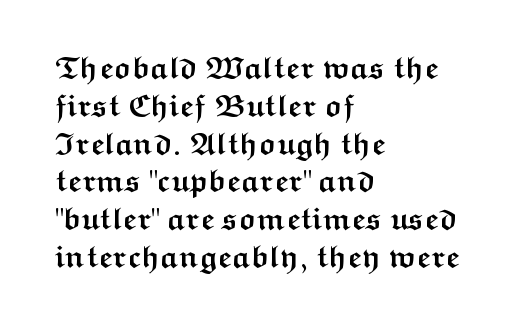
Q: Is the text bold? A: Yes.
Q: Is the text italic (slanted)? A: No, it is upright.
Q: Is the typeface a serif or a sans-serif typeface? A: Sans-serif.
Q: Is the text underlined? A: No.
Q: How is the paragraph aligned? A: Left-aligned.
Q: Is the spacing between letters normal or unusually wide? A: Normal.
Q: Width (condensed, normal, or wide)? A: Wide.
Q: Stroke contrast? A: Medium.
Q: x-height? A: Medium.
Q: Monospaced? A: No.
